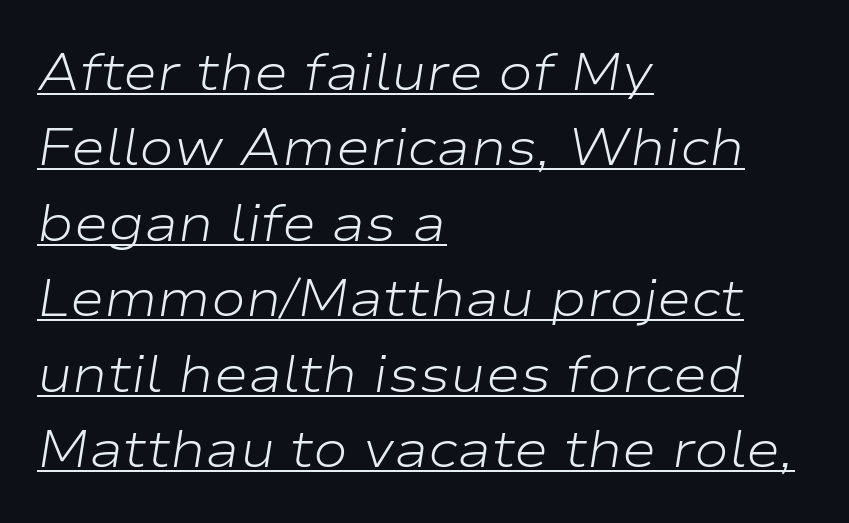
The letters sit at their default tracking, neither squeezed nor spread. Varying glyph widths throughout — classic text-font behaviour. The font sits on the lighter half of the weight spectrum, regular included. Slanted lettering throughout. The ragged edge is on the right, which tells us the setting is flush left. Compared with undecorated copy, this sample adds a rule below the words.
